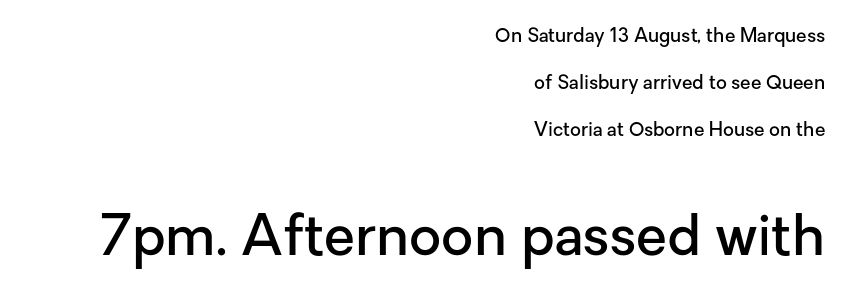
Ascenders rise straight up at ninety degrees. Rule under the text: the space is simply empty. This sample uses a sans-serif face. Of the two passages, the one underneath uses the larger point size.
